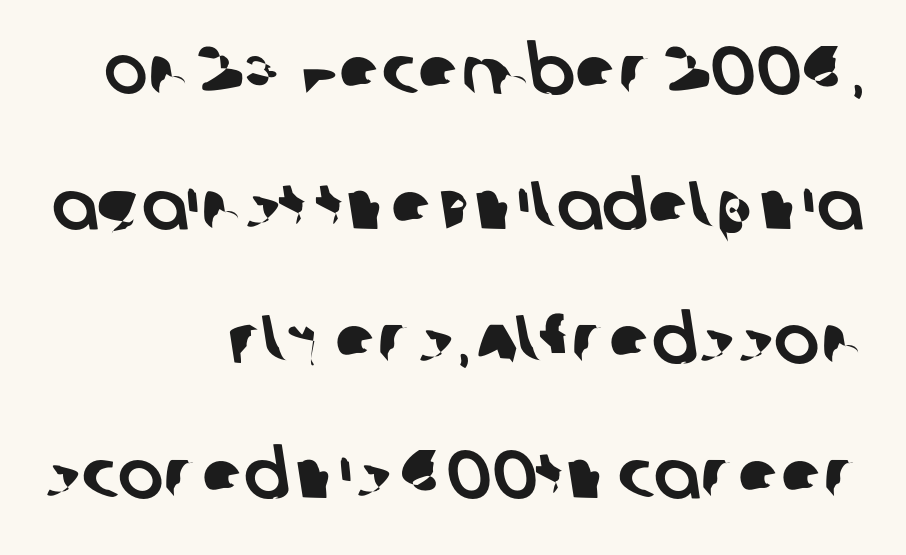
Does extra space separate the letters? No, they use regular spacing. Only glyphs here, with clear space below each row. Character widths vary here, with narrow letters taking less room than wide ones. Vertical spacing — loose. Is this a sans? Yes — the strokes have no serifs.
